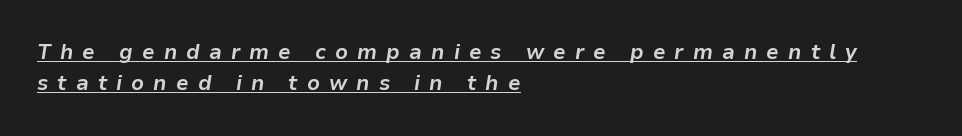
Style check: oblique. How would I describe the line gaps? Plain and ordinary. Does the weight exceed regular? Yes, all the way to bold. Spacing between characters has been opened up far beyond the box default.
